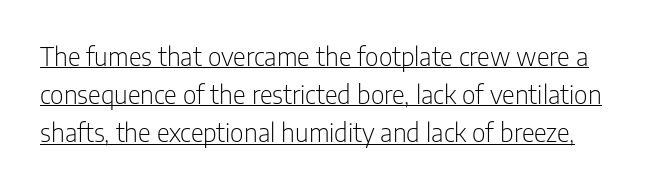
The space between consecutive lines is moderate. Is the letter spacing exaggerated? No — it looks like the ordinary default. This sample carries an underscore along the baseline area. The letters stand upright; this is a roman face. Weight: in the light-to-regular range.
